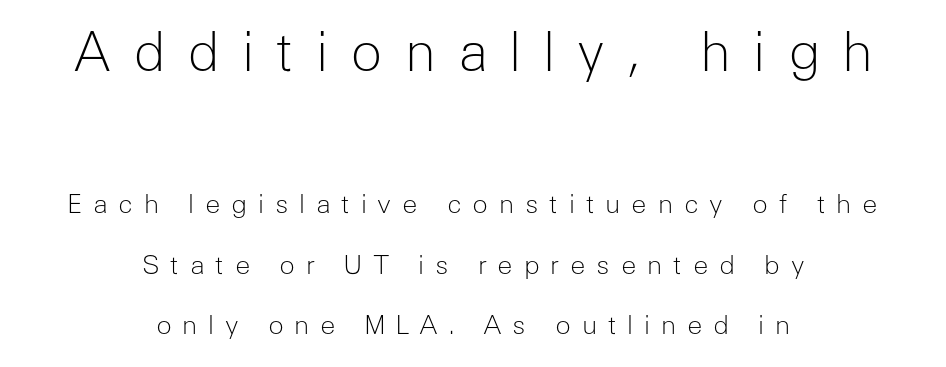
The image shows 53 px light sans-serif type, upright; set centered, loose line spacing (2.32x), unusually wide letter spacing (+0.41 em), not underlined; the first (top) block is 2.04x larger; low stroke contrast and a medium x-height.
